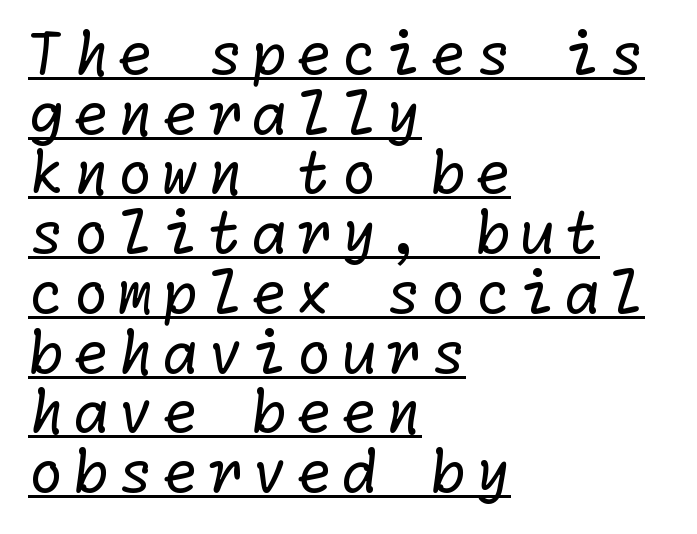
{"serif": "no", "bold": "no", "weight": "regular", "width": "normal", "stroke_contrast": "low", "x_height": "medium", "underline": "yes", "align": "left", "line_spacing": "tight", "line_spacing_ratio": 1.03, "glyph_px": 58}
